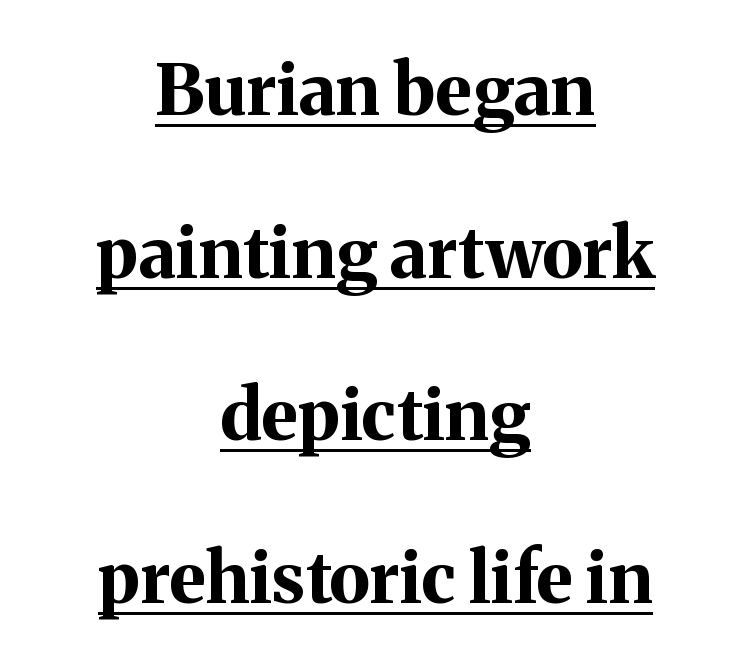
The letters carry serifs — small finishing strokes at the ends of their stems. Somebody hit Ctrl+U on this one — the words are underlined. Note the varied advance widths — an 'i' is clearly narrower than an 'm'. Interline gaps are noticeably wide in this sample.
